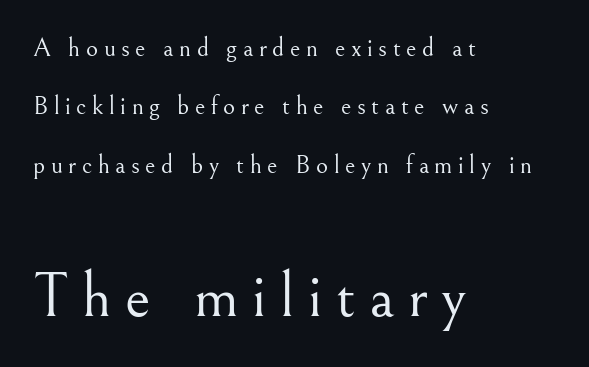
Q: Is the text bold? A: No.
Q: Is the text italic (slanted)? A: No, it is upright.
Q: Is the typeface a serif or a sans-serif typeface? A: Serif.
Q: Is the text underlined? A: No.
Q: How is the paragraph aligned? A: Left-aligned.
Q: Is the spacing between letters normal or unusually wide? A: Unusually wide.
Q: Is the spacing between lines tight, normal or loose? A: Loose.
Q: Which block of text is set in a larger size, the first (top) or the second (bottom)? A: The second (bottom) one.
Q: Width (condensed, normal, or wide)? A: Normal.
Q: Stroke contrast? A: Medium.
Q: x-height? A: Small.
Q: Monospaced? A: No.
